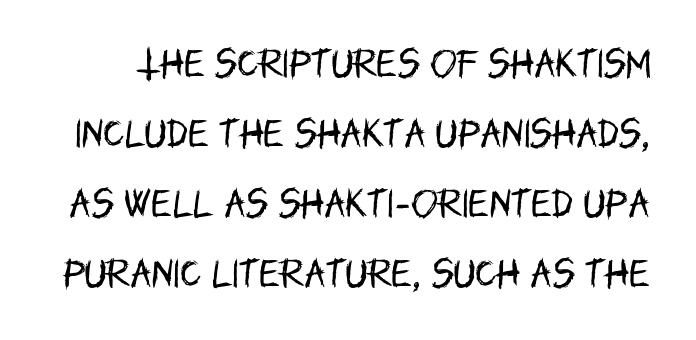
{"serif": "no", "italic": "no", "bold": "no", "weight": "regular", "width": "condensed", "stroke_contrast": "low", "x_height": "large", "monospaced": "no", "underline": "no", "line_spacing": "loose", "line_spacing_ratio": 2.19, "letter_spacing": "normal", "letter_spacing_em": 0.0, "glyph_px": 32}
